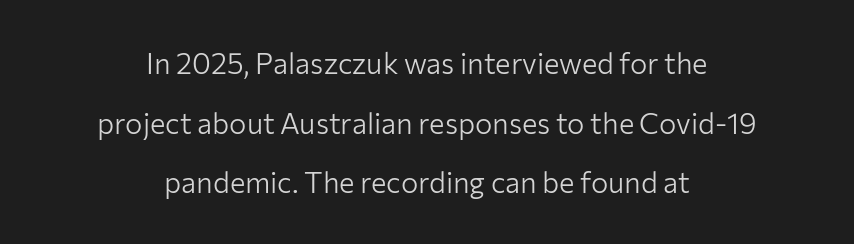
Widely set lines give the paragraph a tall, airy silhouette. A quiet, ordinary-to-light weight characterises the typeface. Ordinary non-slanted type is in use. Character widths vary here, with narrow letters taking less room than wide ones. The face used here is rendered with its standard letterfit. Anything drawn beneath the words? Only blank space.
